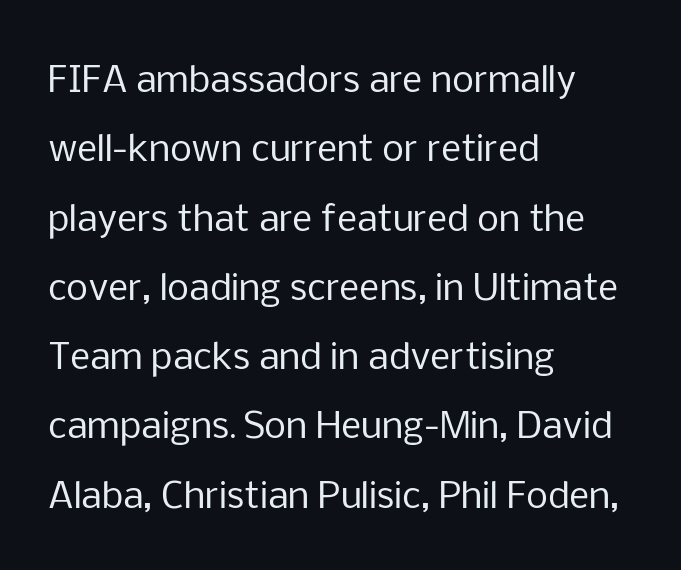
The image shows 35 px regular-weight sans-serif type, upright; set left-aligned, loose line spacing (1.98x), normal letter spacing, not underlined; low stroke contrast and a medium x-height.
